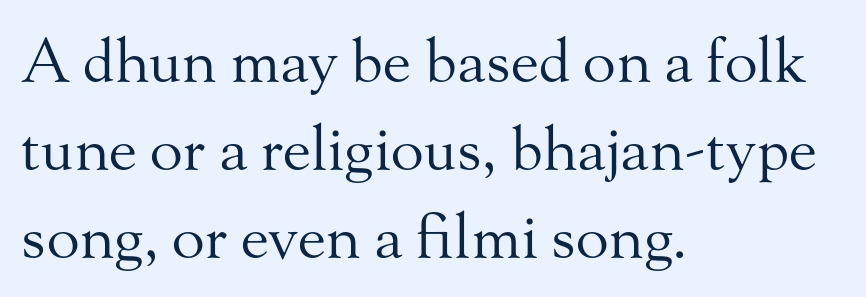
{"serif": "yes", "italic": "no", "bold": "no", "weight": "regular", "width": "normal", "stroke_contrast": "medium", "x_height": "small", "monospaced": "no", "underline": "no", "align": "left", "line_spacing": "normal", "line_spacing_ratio": 1.44, "letter_spacing": "normal", "letter_spacing_em": 0.0, "glyph_px": 61}
